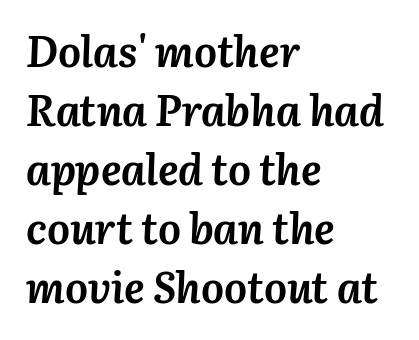
The image shows 43 px semibold type, italic (leaning right); set left-aligned, normal line spacing (1.37x), normal letter spacing, not underlined; medium stroke contrast and a medium x-height.
